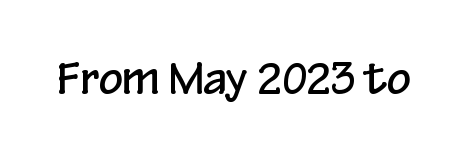
{"serif": "no", "italic": "no", "width": "condensed", "stroke_contrast": "low", "x_height": "medium", "monospaced": "no", "underline": "no", "letter_spacing": "normal", "letter_spacing_em": 0.0, "glyph_px": 42}
